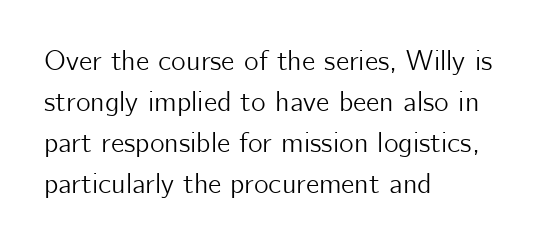
Q: Is the text italic (slanted)? A: No, it is upright.
Q: Is the typeface a serif or a sans-serif typeface? A: Sans-serif.
Q: Is the text underlined? A: No.
Q: How is the paragraph aligned? A: Left-aligned.
Q: Is the spacing between letters normal or unusually wide? A: Normal.
Q: Is the spacing between lines tight, normal or loose? A: Normal.
Q: Width (condensed, normal, or wide)? A: Normal.
Q: Stroke contrast? A: Low.
Q: x-height? A: Medium.
Q: Monospaced? A: No.
